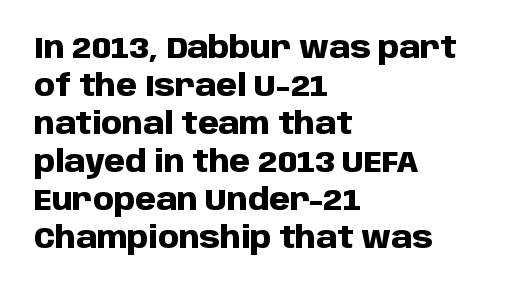
Q: Is the text bold? A: Yes.
Q: Is the text italic (slanted)? A: No, it is upright.
Q: Is the typeface a serif or a sans-serif typeface? A: Sans-serif.
Q: Is the text underlined? A: No.
Q: How is the paragraph aligned? A: Left-aligned.
Q: Is the spacing between letters normal or unusually wide? A: Normal.
Q: Is the spacing between lines tight, normal or loose? A: Normal.
Q: Width (condensed, normal, or wide)? A: Normal.
Q: Stroke contrast? A: Low.
Q: x-height? A: Large.
Q: Monospaced? A: No.
